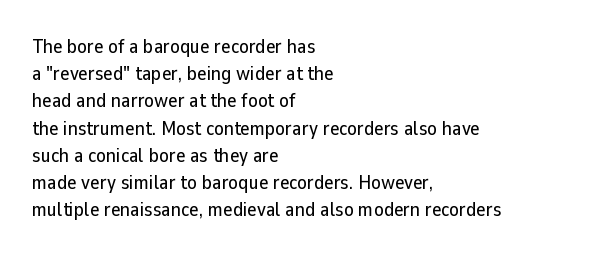
The image shows 20 px text type, upright; set left-aligned, normal line spacing (1.36x), normal letter spacing, not underlined.
